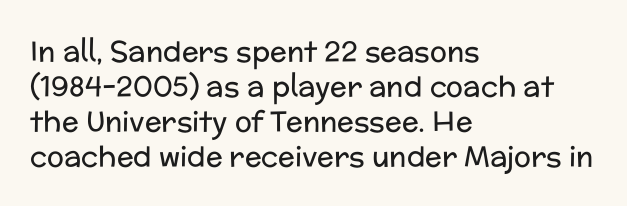
Q: Is the text bold? A: No.
Q: Is the text italic (slanted)? A: No, it is upright.
Q: Is the typeface a serif or a sans-serif typeface? A: Sans-serif.
Q: Is the text underlined? A: No.
Q: How is the paragraph aligned? A: Left-aligned.
Q: Is the spacing between letters normal or unusually wide? A: Normal.
Q: Is the spacing between lines tight, normal or loose? A: Normal.
Q: Width (condensed, normal, or wide)? A: Normal.
Q: Stroke contrast? A: Low.
Q: x-height? A: Medium.
Q: Monospaced? A: No.
